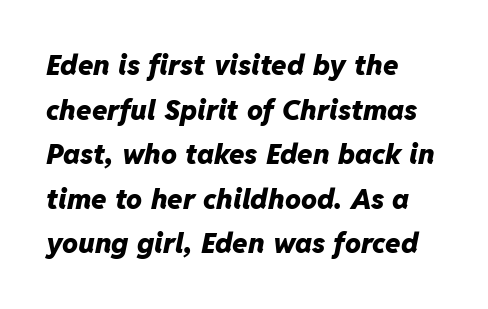
The image shows 28 px heavy type, italic (leaning right); set left-aligned, normal line spacing (1.59x), normal letter spacing, not underlined; low stroke contrast and a medium x-height.
